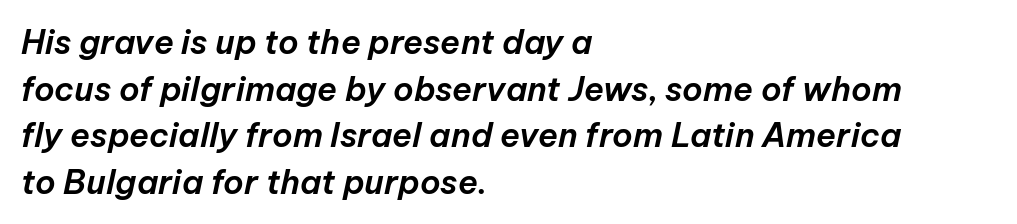
{"italic": "yes", "lean": "right", "slant_degrees": 12, "width": "normal", "stroke_contrast": "low", "x_height": "medium", "monospaced": "no", "underline": "no", "align": "left", "line_spacing": "normal", "line_spacing_ratio": 1.41, "letter_spacing": "normal", "letter_spacing_em": 0.0, "glyph_px": 33}
